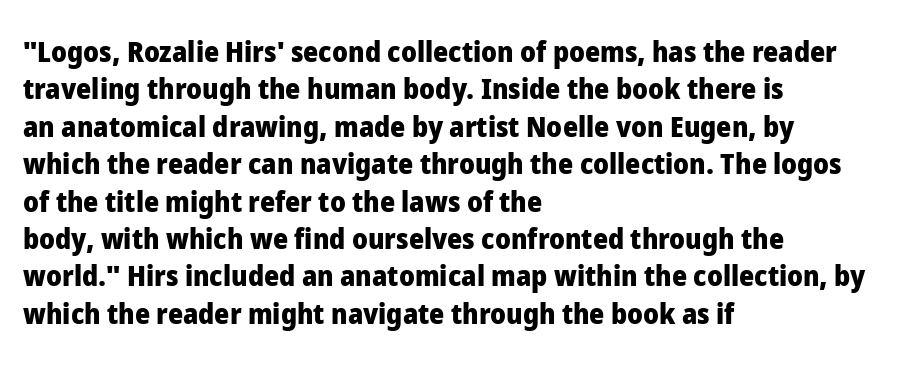
Q: Is the text bold? A: Yes.
Q: Is the text italic (slanted)? A: No, it is upright.
Q: Is the typeface a serif or a sans-serif typeface? A: Sans-serif.
Q: Is the text underlined? A: No.
Q: How is the paragraph aligned? A: Left-aligned.
Q: Is the spacing between letters normal or unusually wide? A: Normal.
Q: Is the spacing between lines tight, normal or loose? A: Normal.
Q: Width (condensed, normal, or wide)? A: Normal.
Q: Stroke contrast? A: Low.
Q: x-height? A: Medium.
Q: Monospaced? A: No.
